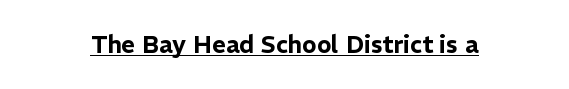
Default kerning and tracking; the words read as compact shapes. Notice how the stems are strictly vertical — no italics here. The glyphs are accompanied by a horizontal stroke just below them.
